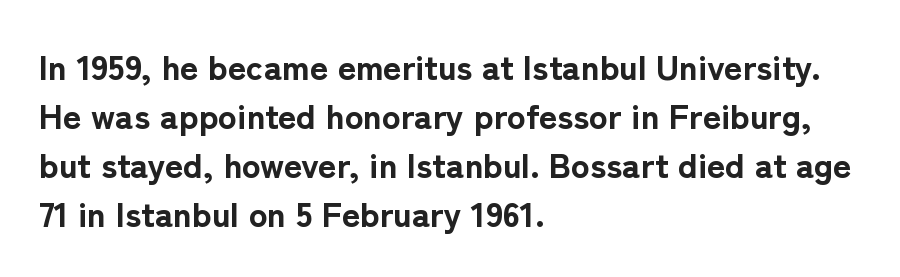
{"serif": "no", "italic": "no", "bold": "yes", "weight": "bold", "width": "normal", "stroke_contrast": "low", "x_height": "medium", "monospaced": "no", "underline": "no", "align": "left", "line_spacing": "normal", "line_spacing_ratio": 1.4, "letter_spacing": "normal", "letter_spacing_em": 0.0, "glyph_px": 35}
